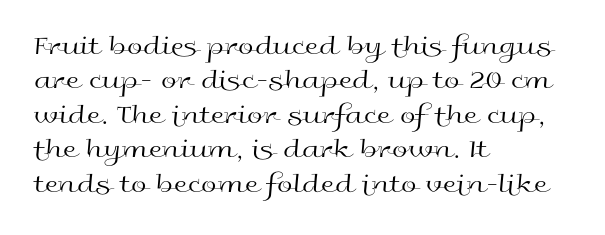
Weight: not bold — regular or lighter. The type is set solid horizontally, with unmodified tracking. Compared with a centered layout, this one pins lines to the left instead. No word sits above an underline.
